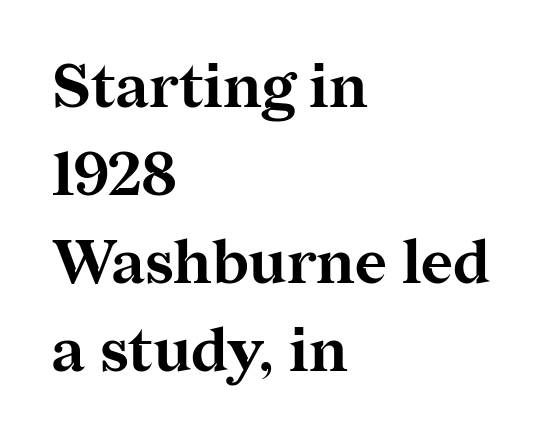
{"serif": "yes", "italic": "no", "bold": "yes", "weight": "bold", "width": "normal", "stroke_contrast": "medium", "x_height": "medium", "monospaced": "no", "underline": "no", "align": "left", "line_spacing": "normal", "line_spacing_ratio": 1.44, "letter_spacing": "normal", "letter_spacing_em": 0.0, "glyph_px": 61}
